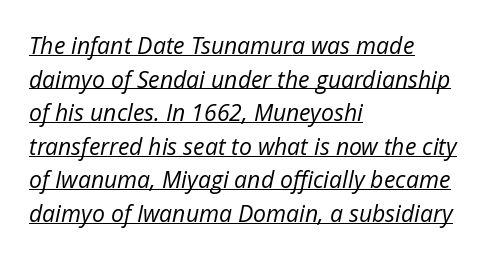
The rendering keeps characters at their native spacing. Has an underline been added? It has. This sample uses an oblique cut, with every glyph tilted off the vertical. Layout note: lines flush left. This block has exactly the height ordinary leading produces.
